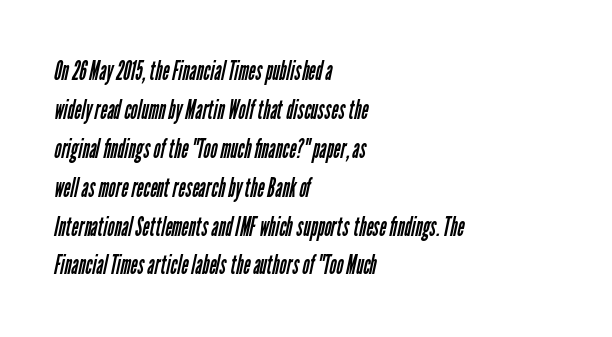
{"bold": "no", "underline": "no", "align": "left", "line_spacing": "normal", "line_spacing_ratio": 1.44, "letter_spacing": "normal", "letter_spacing_em": 0.0, "glyph_px": 27}
